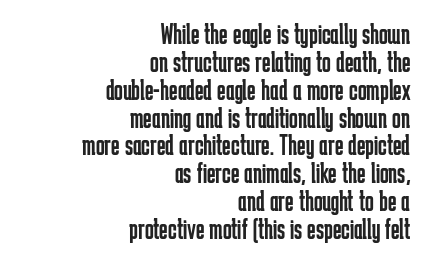
Q: Is the text bold? A: No.
Q: Is the text italic (slanted)? A: No, it is upright.
Q: Is the typeface a serif or a sans-serif typeface? A: Sans-serif.
Q: Is the text underlined? A: No.
Q: How is the paragraph aligned? A: Right-aligned.
Q: Is the spacing between letters normal or unusually wide? A: Normal.
Q: Is the spacing between lines tight, normal or loose? A: Tight.
Q: Width (condensed, normal, or wide)? A: Condensed.
Q: Stroke contrast? A: Low.
Q: x-height? A: Medium.
Q: Monospaced? A: No.
